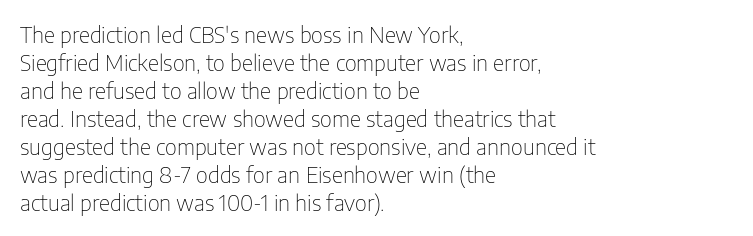
Q: Is the text bold? A: No.
Q: Is the text italic (slanted)? A: No, it is upright.
Q: Is the text underlined? A: No.
Q: How is the paragraph aligned? A: Left-aligned.
Q: Is the spacing between letters normal or unusually wide? A: Normal.
Q: Is the spacing between lines tight, normal or loose? A: Normal.
